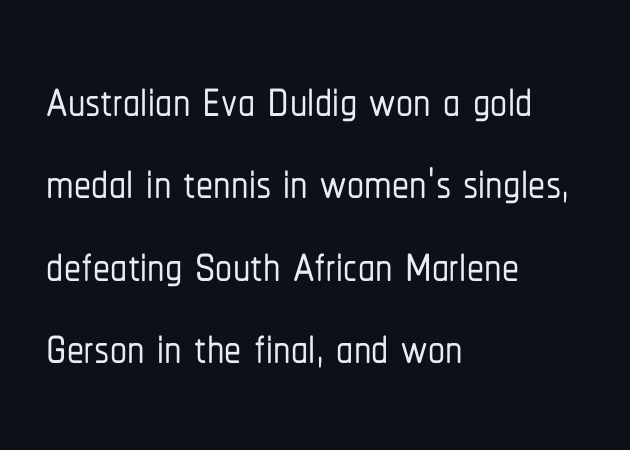
The image shows 68 px condensed sans-serif type, upright; set left-aligned, line spacing 1.21x, normal letter spacing, not underlined; low stroke contrast and a medium x-height.
